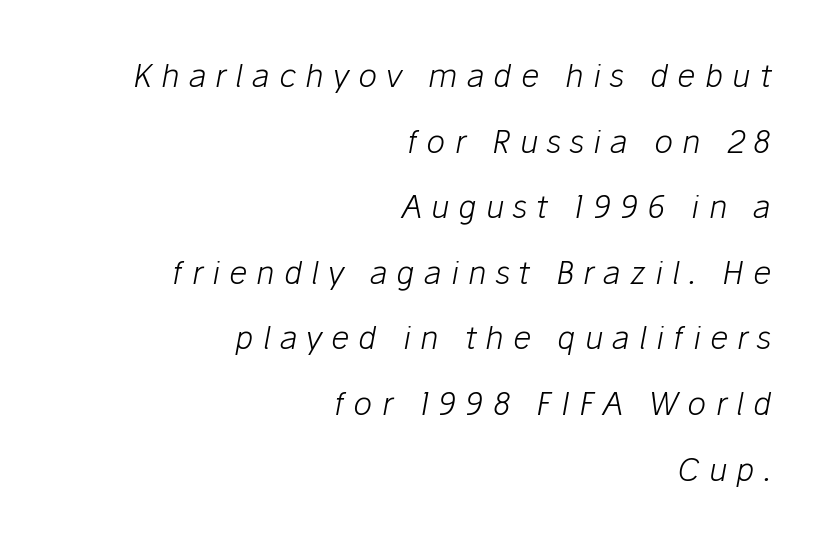
The image shows 32 px light type, italic (leaning right); set right-aligned, loose line spacing (2.05x), unusually wide letter spacing (+0.28 em), not underlined; low stroke contrast and a medium x-height.
